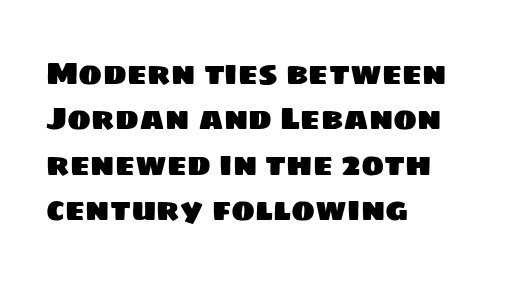
The image shows 32 px sans-serif type; set left-aligned, normal line spacing (1.42x), normal letter spacing, not underlined; low stroke contrast and a large x-height.
